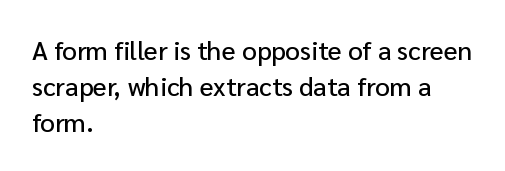
Q: Is the text italic (slanted)? A: No, it is upright.
Q: Is the text underlined? A: No.
Q: How is the paragraph aligned? A: Left-aligned.
Q: Is the spacing between letters normal or unusually wide? A: Normal.
Q: Is the spacing between lines tight, normal or loose? A: Normal.
